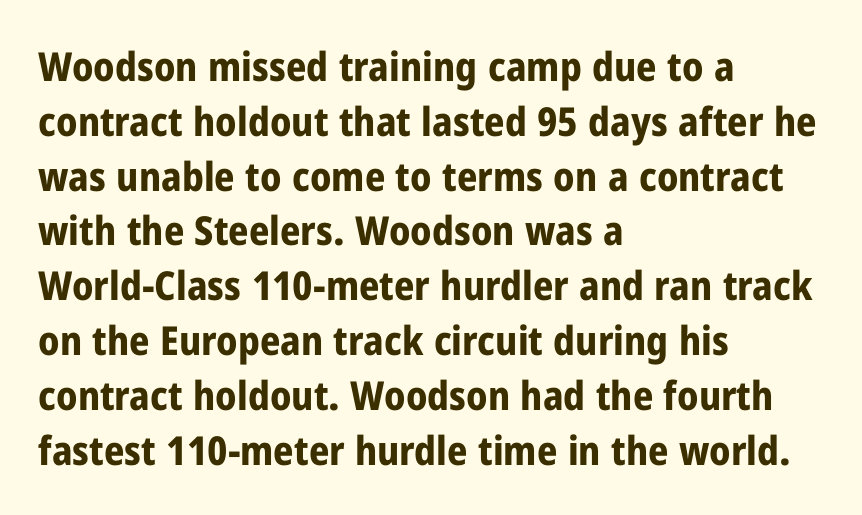
The image shows 40 px bold, condensed sans-serif type, upright; set left-aligned, normal line spacing (1.37x), normal letter spacing, not underlined; low stroke contrast and a medium x-height.
